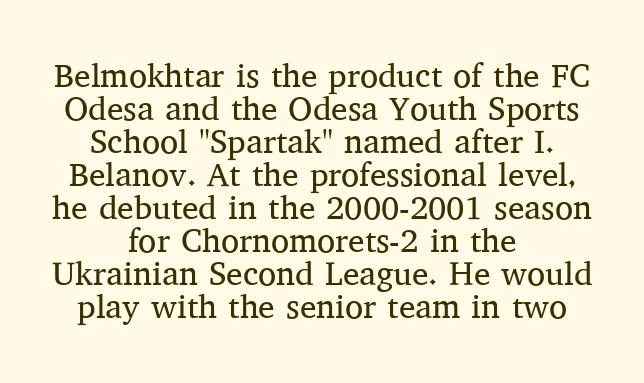
{"serif": "yes", "italic": "no", "bold": "no", "weight": "regular", "width": "normal", "stroke_contrast": "medium", "x_height": "medium", "monospaced": "no", "underline": "no", "align": "center", "line_spacing": "tight", "line_spacing_ratio": 1.0, "letter_spacing": "normal", "letter_spacing_em": 0.0, "glyph_px": 33}
